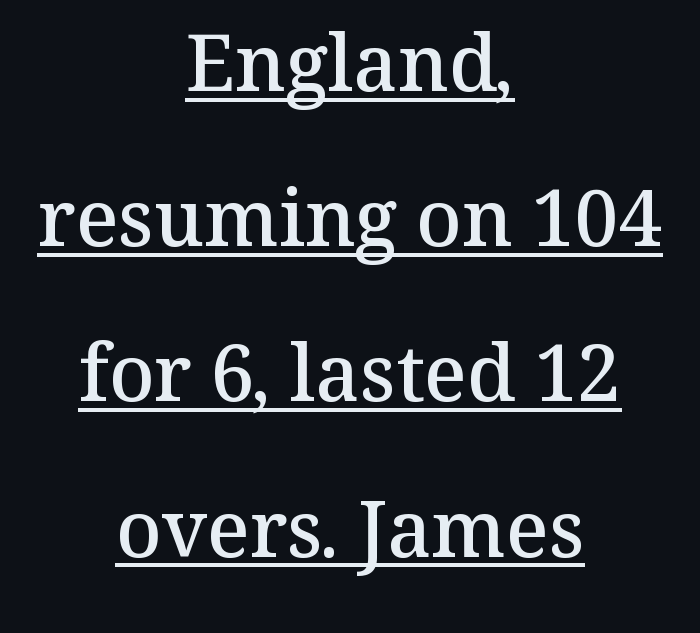
{"serif": "yes", "italic": "no", "bold": "semi", "weight": "semibold", "width": "normal", "stroke_contrast": "medium", "x_height": "medium", "monospaced": "no", "underline": "yes", "align": "center", "line_spacing": "loose", "line_spacing_ratio": 1.99, "letter_spacing": "normal", "letter_spacing_em": 0.0, "glyph_px": 78}
